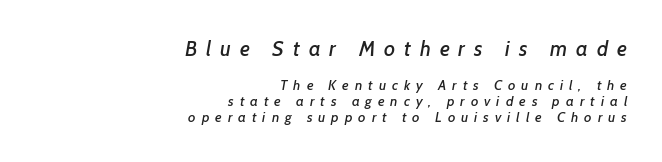
The space directly below the letters is spotless. Honestly, the rows look squashed on top of each other. Tracking here is generous; glyphs stand well apart from one another. These two chunks differ in scale, with the top chunk taking the larger measure.
